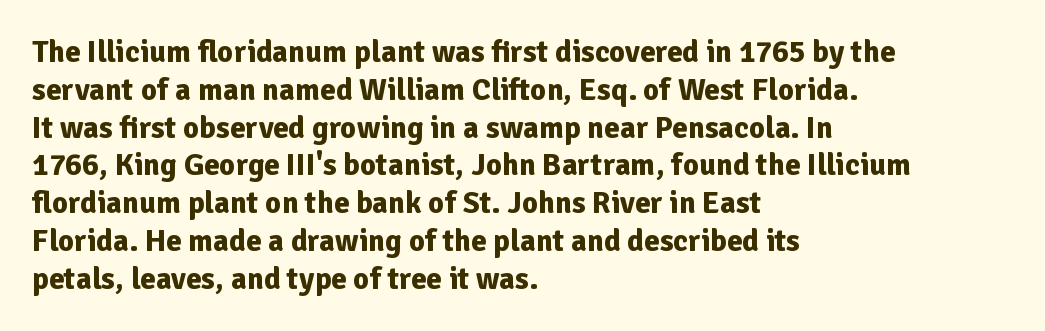
Q: Is the text bold? A: Yes.
Q: Is the text italic (slanted)? A: No, it is upright.
Q: Is the typeface a serif or a sans-serif typeface? A: Sans-serif.
Q: Is the text underlined? A: No.
Q: How is the paragraph aligned? A: Left-aligned.
Q: Is the spacing between letters normal or unusually wide? A: Normal.
Q: Width (condensed, normal, or wide)? A: Normal.
Q: Stroke contrast? A: Low.
Q: x-height? A: Medium.
Q: Monospaced? A: No.
